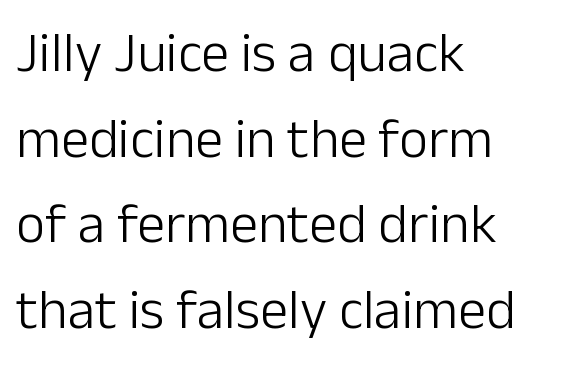
The image shows 56 px light sans-serif type, upright; set left-aligned, normal line spacing (1.53x), normal letter spacing, not underlined; low stroke contrast and a medium x-height.
